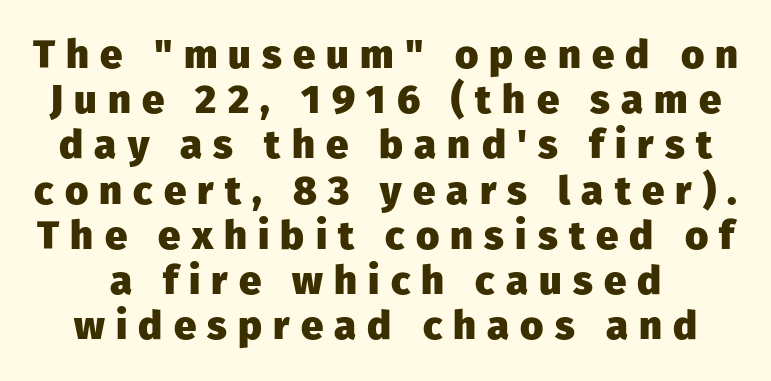
{"serif": "no", "italic": "no", "bold": "yes", "weight": "heavy", "width": "normal", "stroke_contrast": "low", "x_height": "medium", "monospaced": "no", "underline": "no", "line_spacing": "tight", "line_spacing_ratio": 1.13, "letter_spacing": "wide", "letter_spacing_em": 0.28, "glyph_px": 40}
